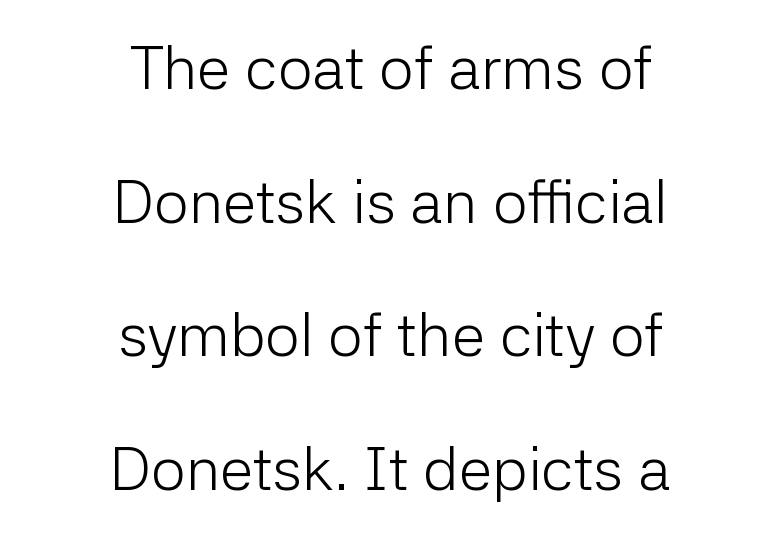
The image shows 61 px light sans-serif type, upright; set centered, loose line spacing (2.19x), normal letter spacing, not underlined; low stroke contrast and a medium x-height.
